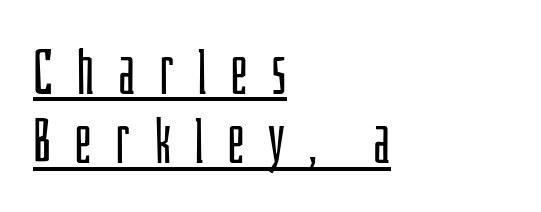
Q: Is the text bold? A: No.
Q: Is the text italic (slanted)? A: No, it is upright.
Q: Is the typeface a serif or a sans-serif typeface? A: Sans-serif.
Q: Is the text underlined? A: Yes.
Q: How is the paragraph aligned? A: Left-aligned.
Q: Is the spacing between letters normal or unusually wide? A: Unusually wide.
Q: Is the spacing between lines tight, normal or loose? A: Tight.
Q: Width (condensed, normal, or wide)? A: Condensed.
Q: Stroke contrast? A: Low.
Q: x-height? A: Large.
Q: Monospaced? A: No.
